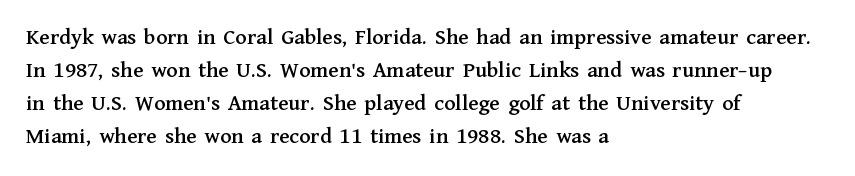
{"italic": "no", "underline": "no", "align": "left", "line_spacing": "normal", "line_spacing_ratio": 1.43, "letter_spacing": "normal", "letter_spacing_em": 0.0, "glyph_px": 23}
